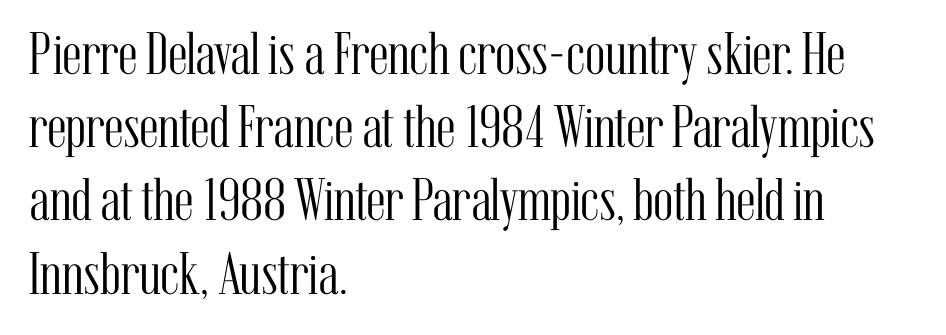
Q: Is the text bold? A: No.
Q: Is the text italic (slanted)? A: No, it is upright.
Q: Is the typeface a serif or a sans-serif typeface? A: Serif.
Q: Is the text underlined? A: No.
Q: How is the paragraph aligned? A: Left-aligned.
Q: Is the spacing between letters normal or unusually wide? A: Normal.
Q: Width (condensed, normal, or wide)? A: Condensed.
Q: Stroke contrast? A: Medium.
Q: x-height? A: Medium.
Q: Monospaced? A: No.
